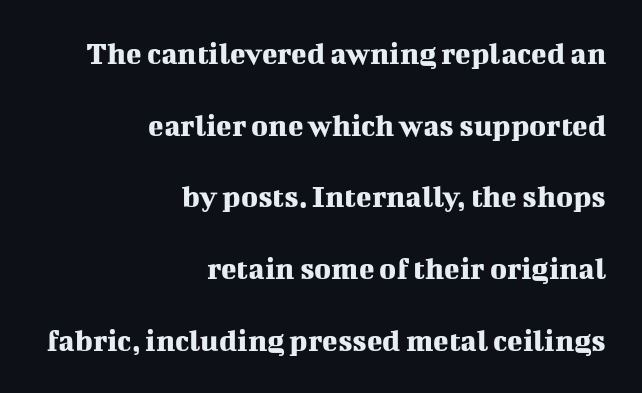
Q: Is the text italic (slanted)? A: No, it is upright.
Q: Is the typeface a serif or a sans-serif typeface? A: Serif.
Q: Is the text underlined? A: No.
Q: How is the paragraph aligned? A: Right-aligned.
Q: Is the spacing between letters normal or unusually wide? A: Normal.
Q: Is the spacing between lines tight, normal or loose? A: Loose.
Q: Width (condensed, normal, or wide)? A: Normal.
Q: Stroke contrast? A: Medium.
Q: x-height? A: Medium.
Q: Monospaced? A: No.
